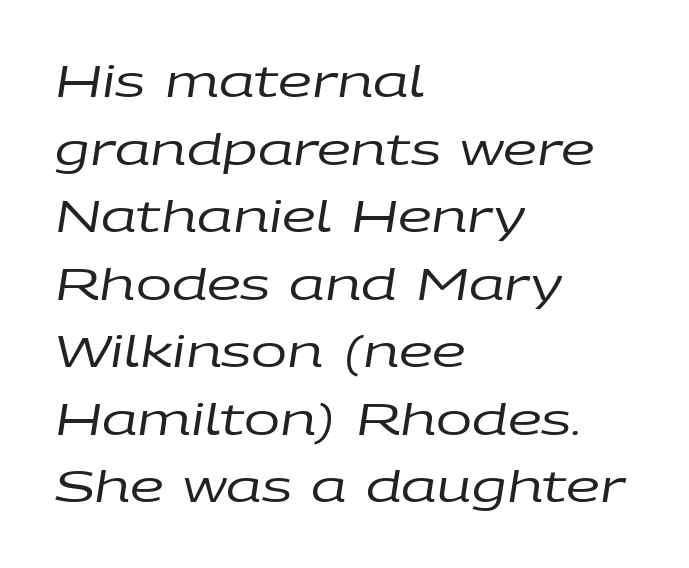
{"italic": "yes", "lean": "right", "slant_degrees": 9, "bold": "no", "weight": "regular", "width": "wide", "stroke_contrast": "low", "x_height": "large", "monospaced": "no", "underline": "no", "align": "left", "line_spacing": "normal", "line_spacing_ratio": 1.57, "letter_spacing": "normal", "letter_spacing_em": 0.0, "glyph_px": 43}
